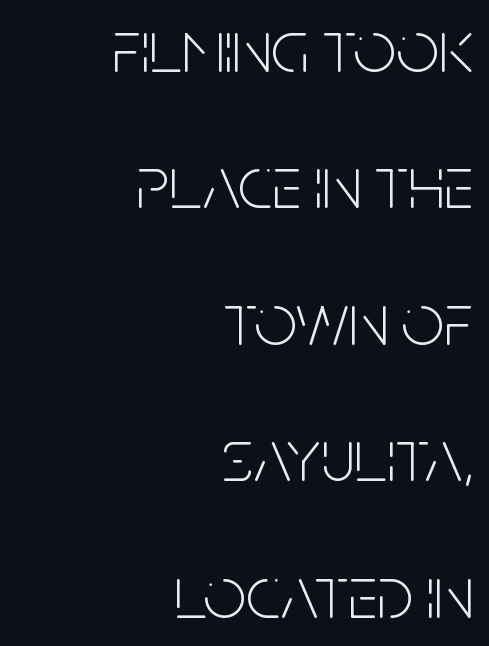
Q: Is the text bold? A: No.
Q: Is the text italic (slanted)? A: No, it is upright.
Q: Is the typeface a serif or a sans-serif typeface? A: Sans-serif.
Q: Is the text underlined? A: No.
Q: How is the paragraph aligned? A: Right-aligned.
Q: Is the spacing between letters normal or unusually wide? A: Normal.
Q: Width (condensed, normal, or wide)? A: Condensed.
Q: Stroke contrast? A: Low.
Q: x-height? A: Large.
Q: Monospaced? A: No.
